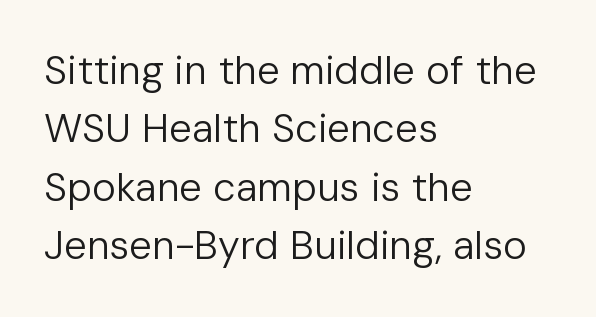
The space between consecutive lines is moderate. The face used here is a sans, in the tradition of grotesques and geometrics. The gap between lines stays unmarked. Teacher's note: observe the even left margin — that is flush-left alignment. Posture: vertical. This sample has the flowing, uneven cadence of proportional lettering.
